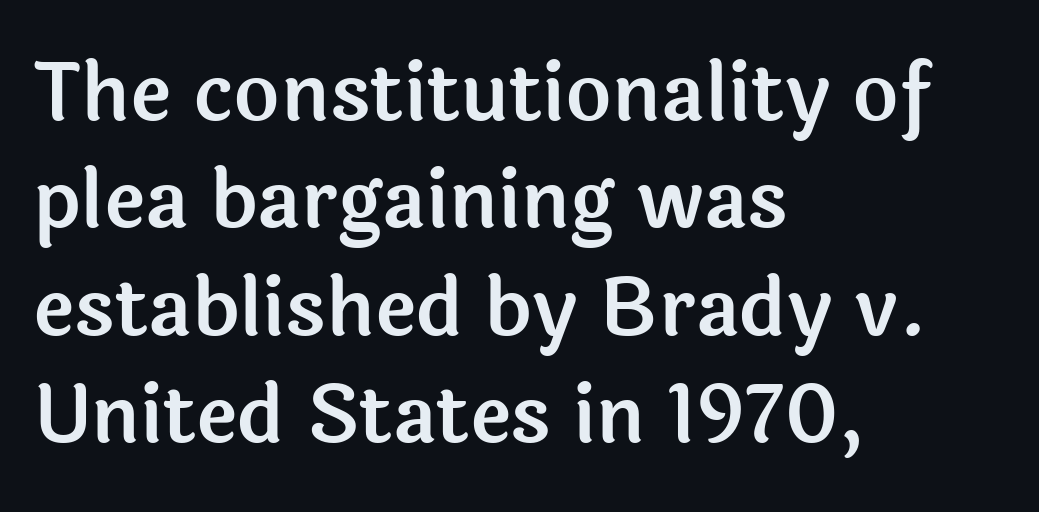
{"serif": "no", "italic": "no", "width": "normal", "x_height": "medium", "monospaced": "no", "underline": "no", "align": "left", "line_spacing": "normal", "line_spacing_ratio": 1.36, "letter_spacing": "normal", "letter_spacing_em": 0.0, "glyph_px": 79}
